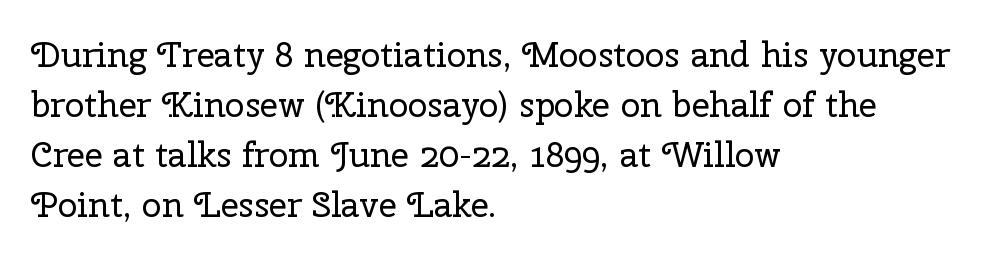
The image shows 35 px regular-weight serif type, upright; set left-aligned, normal line spacing (1.43x), normal letter spacing, not underlined; low stroke contrast and a medium x-height.
